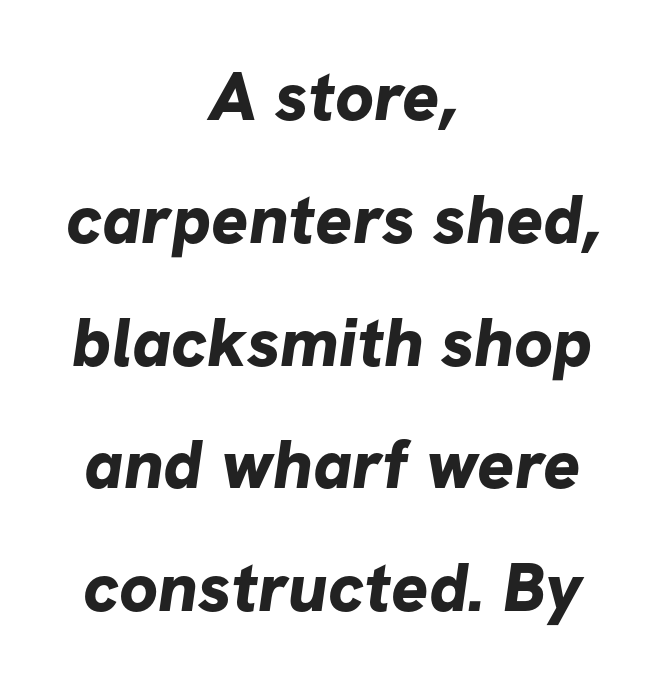
{"serif": "no", "bold": "yes", "weight": "bold", "width": "normal", "stroke_contrast": "low", "x_height": "medium", "monospaced": "no", "underline": "no", "align": "center", "line_spacing_ratio": 1.78, "letter_spacing": "normal", "letter_spacing_em": 0.0, "glyph_px": 69}
